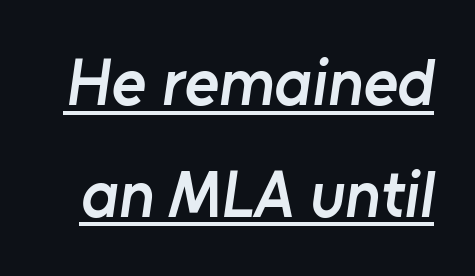
The image shows 66 px semibold sans-serif type; set normal line spacing (1.69x), normal letter spacing, underlined; low stroke contrast and a medium x-height.
